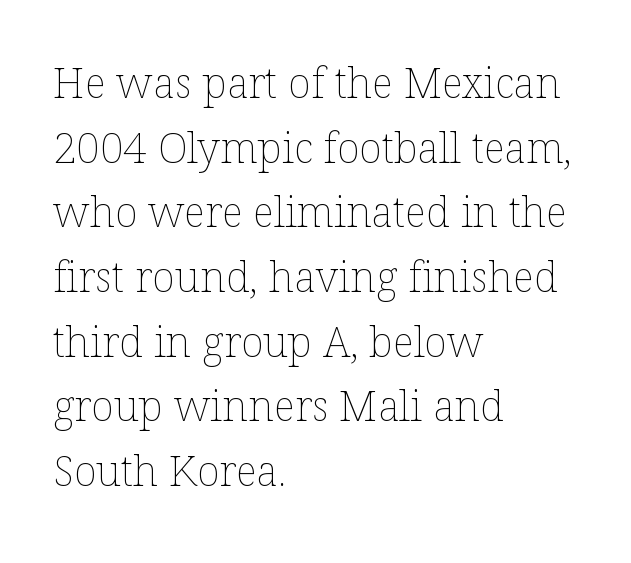
Q: Is the text bold? A: No.
Q: Is the text italic (slanted)? A: No, it is upright.
Q: Is the text underlined? A: No.
Q: How is the paragraph aligned? A: Left-aligned.
Q: Is the spacing between letters normal or unusually wide? A: Normal.
Q: Is the spacing between lines tight, normal or loose? A: Normal.
Q: Width (condensed, normal, or wide)? A: Normal.
Q: Stroke contrast? A: Low.
Q: x-height? A: Medium.
Q: Monospaced? A: No.
